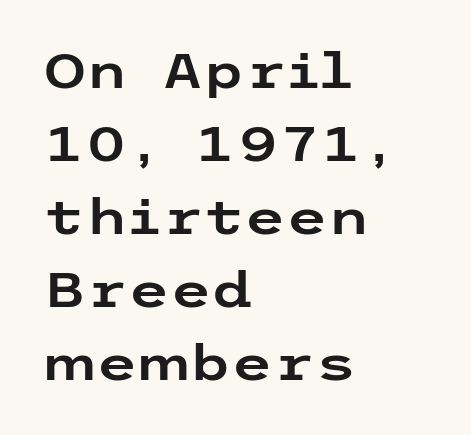
The image shows 48 px wide sans-serif type, upright; set left-aligned, normal line spacing (1.52x), normal letter spacing, not underlined; low stroke contrast and a medium x-height.
